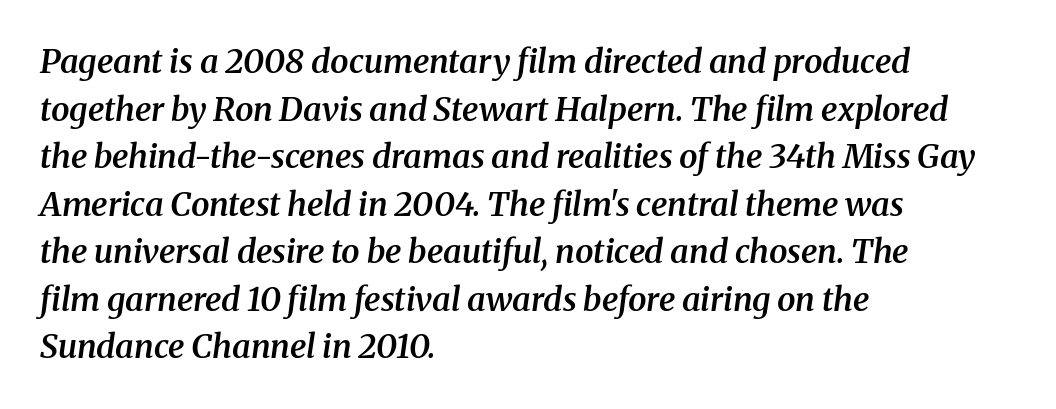
The image shows 33 px semibold serif type, italic (leaning right); set left-aligned, normal line spacing (1.44x), normal letter spacing, not underlined; medium stroke contrast and a medium x-height.
